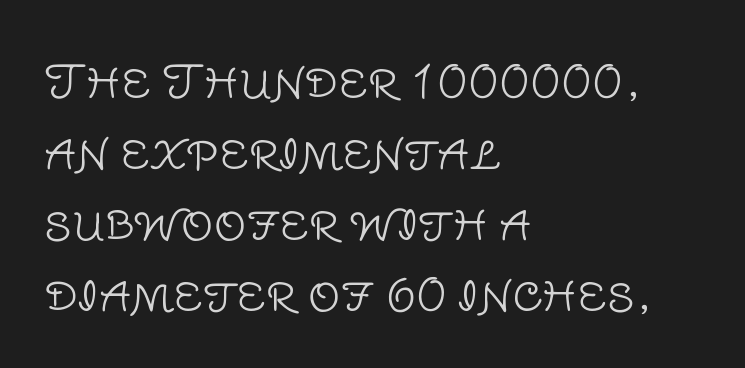
Words float on clear page, feet unadorned. If you drew a ruler down the left edge, every line would touch it. This sample has the flowing, uneven cadence of proportional lettering. No extra ink here — the face is not bold. Whoever set this chose a conventional vertical rhythm.
